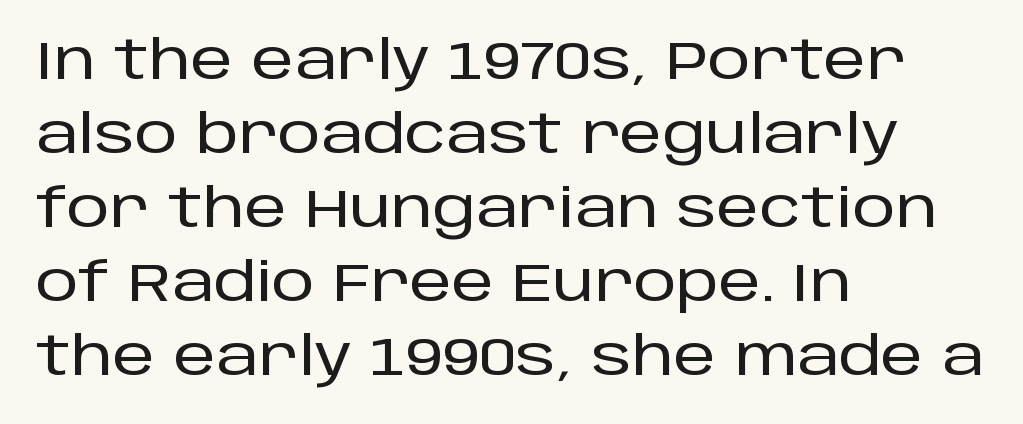
{"serif": "no", "italic": "no", "width": "normal", "stroke_contrast": "low", "x_height": "large", "monospaced": "no", "underline": "no", "align": "left", "line_spacing": "normal", "line_spacing_ratio": 1.37, "letter_spacing": "normal", "letter_spacing_em": 0.0, "glyph_px": 54}
